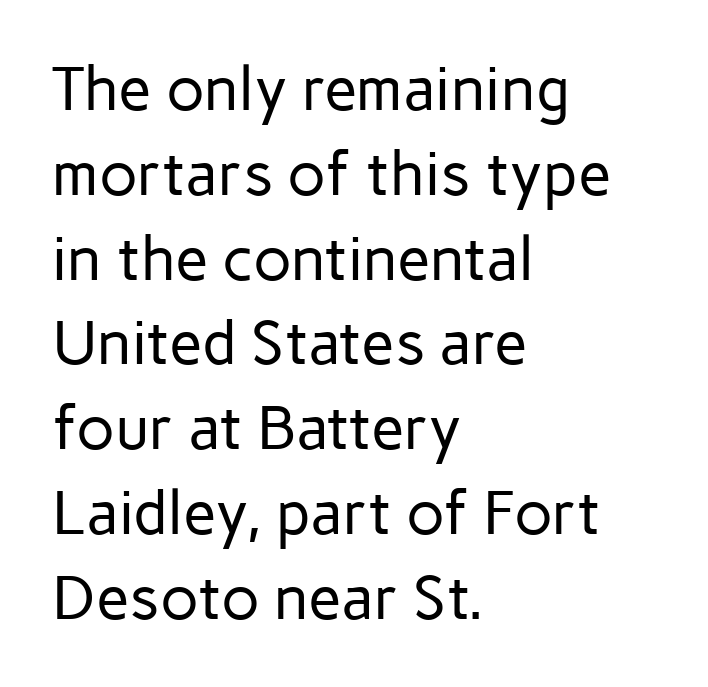
The image shows 61 px regular-weight sans-serif type, upright; set left-aligned, normal line spacing (1.39x), normal letter spacing, not underlined; low stroke contrast and a medium x-height.
